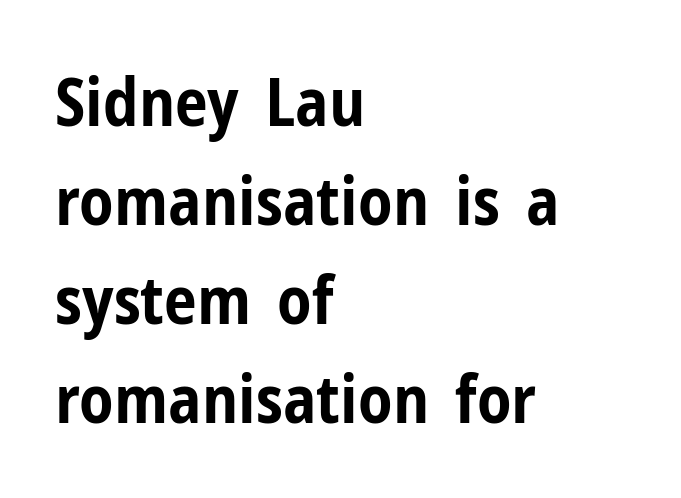
{"serif": "no", "italic": "no", "bold": "yes", "weight": "bold", "width": "condensed", "stroke_contrast": "low", "x_height": "medium", "monospaced": "no", "underline": "no", "align": "left", "line_spacing": "normal", "line_spacing_ratio": 1.5, "letter_spacing": "normal", "letter_spacing_em": 0.0, "glyph_px": 66}
